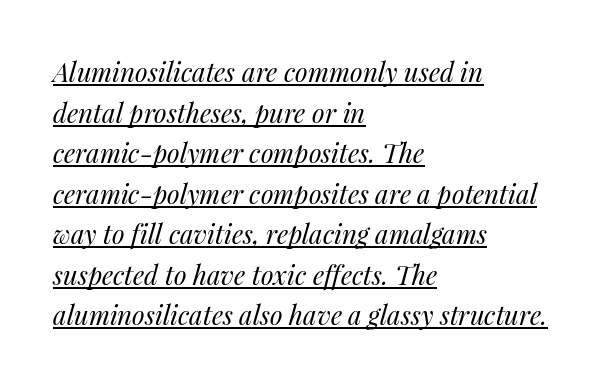
{"italic": "yes", "lean": "right", "slant_degrees": 14, "bold": "no", "underline": "yes", "align": "left", "line_spacing": "normal", "line_spacing_ratio": 1.56, "letter_spacing": "normal", "letter_spacing_em": 0.0, "glyph_px": 26}
